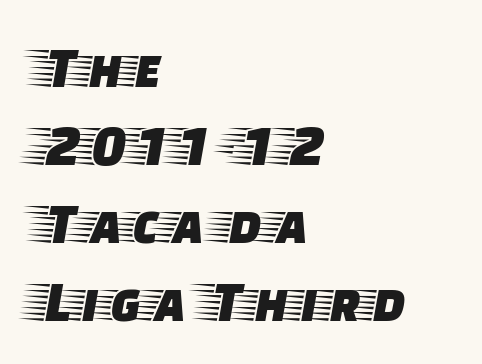
Q: Is the text italic (slanted)? A: Yes.
Q: Is the typeface a serif or a sans-serif typeface? A: Serif.
Q: Is the text underlined? A: No.
Q: How is the paragraph aligned? A: Left-aligned.
Q: Is the spacing between letters normal or unusually wide? A: Normal.
Q: Is the spacing between lines tight, normal or loose? A: Normal.
Q: Width (condensed, normal, or wide)? A: Wide.
Q: Stroke contrast? A: Low.
Q: x-height? A: Large.
Q: Monospaced? A: No.
